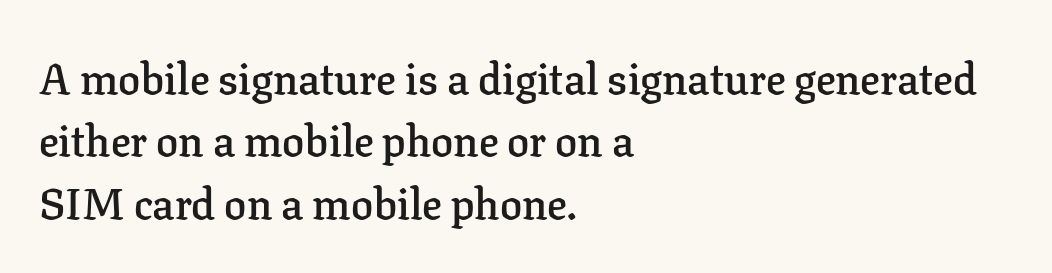
The image shows 44 px semibold serif type, upright; set left-aligned, normal line spacing (1.42x), normal letter spacing, not underlined; low stroke contrast and a medium x-height.
